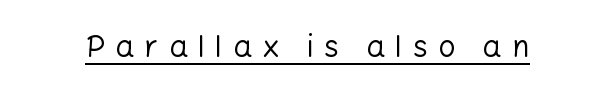
Q: Is the text bold? A: No.
Q: Is the text italic (slanted)? A: No, it is upright.
Q: Is the typeface a serif or a sans-serif typeface? A: Sans-serif.
Q: Is the text underlined? A: Yes.
Q: Is the spacing between letters normal or unusually wide? A: Unusually wide.
Q: Width (condensed, normal, or wide)? A: Normal.
Q: Stroke contrast? A: Low.
Q: x-height? A: Medium.
Q: Monospaced? A: No.
